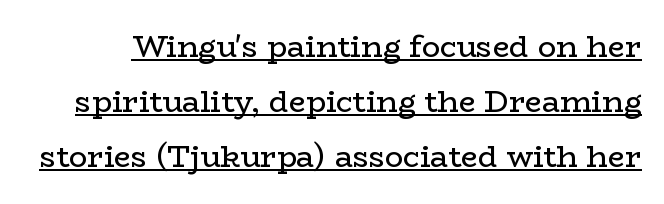
{"serif": "yes", "italic": "no", "bold": "no", "weight": "regular", "width": "wide", "stroke_contrast": "low", "x_height": "medium", "monospaced": "no", "underline": "yes", "line_spacing_ratio": 1.84, "letter_spacing": "normal", "letter_spacing_em": 0.0, "glyph_px": 30}
